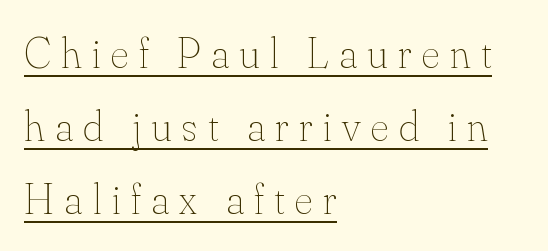
Q: Is the text bold? A: No.
Q: Is the text italic (slanted)? A: No, it is upright.
Q: Is the text underlined? A: Yes.
Q: How is the paragraph aligned? A: Left-aligned.
Q: Is the spacing between letters normal or unusually wide? A: Unusually wide.
Q: Is the spacing between lines tight, normal or loose? A: Normal.
Q: Width (condensed, normal, or wide)? A: Normal.
Q: Stroke contrast? A: Medium.
Q: x-height? A: Small.
Q: Monospaced? A: No.
